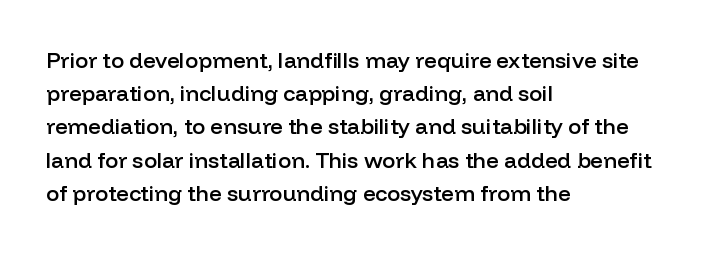
The words here are not underlined. Each new line begins a customary step beneath the previous one. These lines were composed using upright roman letters. In CSS terms this would be text-align: left. Compared with typical body copy, the letter spacing here is the same. This is the in-between weight designers call semibold or demi.
